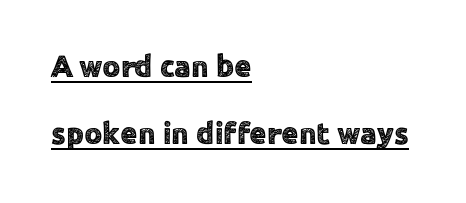
{"serif": "no", "italic": "no", "width": "normal", "x_height": "medium", "monospaced": "no", "underline": "yes", "align": "left", "line_spacing": "loose", "line_spacing_ratio": 2.17, "letter_spacing": "normal", "letter_spacing_em": 0.0, "glyph_px": 31}
